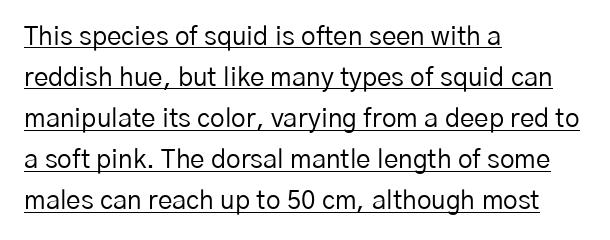
The image shows 26 px text type, upright; set left-aligned, normal line spacing (1.58x), normal letter spacing, underlined.
